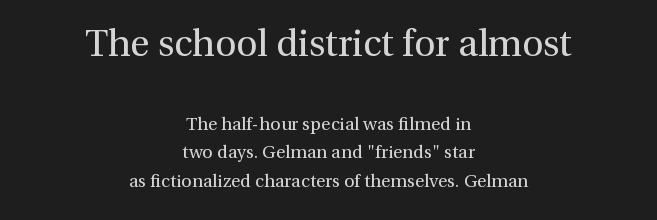
The image shows 37 px regular-weight serif type, upright; set centered, normal line spacing (1.58x), normal letter spacing, not underlined; the first (top) block is 2.06x larger; medium stroke contrast and a medium x-height.
